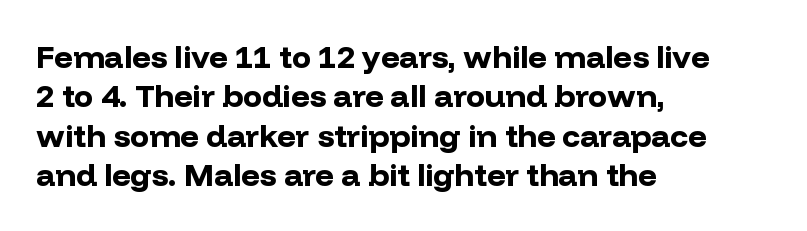
The image shows 32 px bold sans-serif type, upright; set left-aligned, line spacing 1.23x, normal letter spacing, not underlined; low stroke contrast and a medium x-height.
